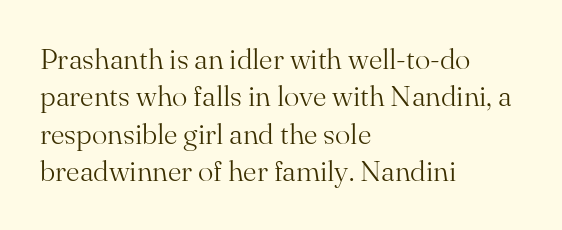
The image shows 29 px light serif type, upright; set left-aligned, normal line spacing (1.29x), normal letter spacing, not underlined; medium stroke contrast and a small x-height.
